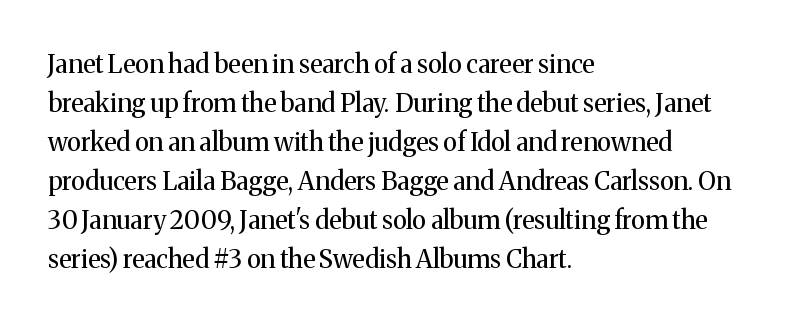
The space between consecutive lines is moderate. In terms of letterspacing, this is plain default setting. This rendering features lettering with no underline. Is the stroke heavy? The answer is a plain regular-or-lighter.
